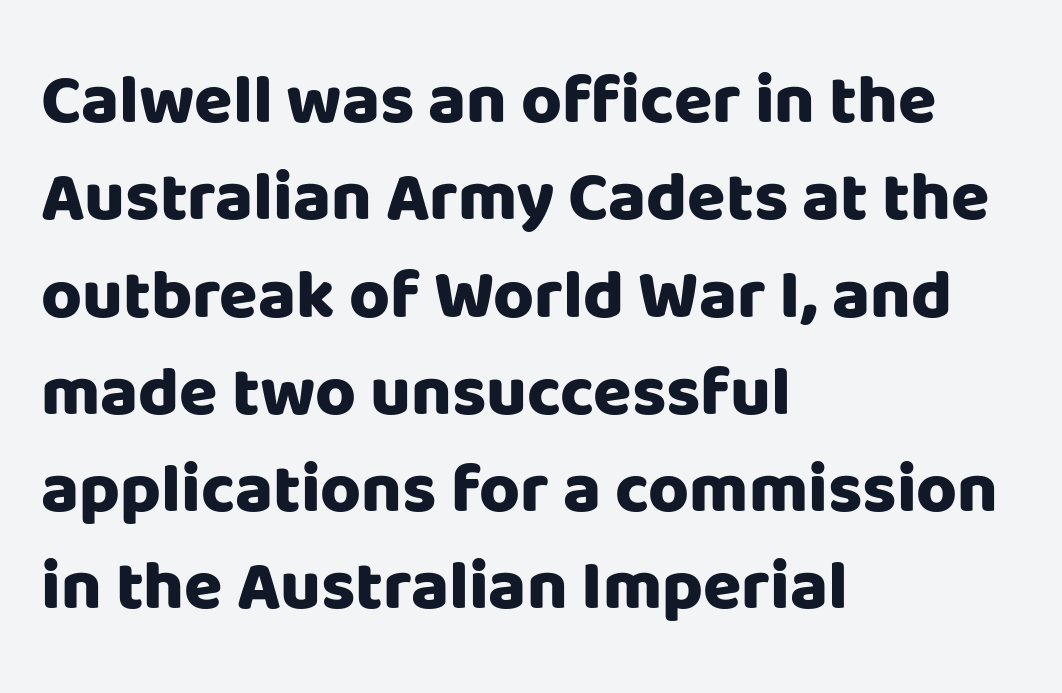
The line texture is even and compact thanks to regular tracking. Does the weight exceed regular? Yes, all the way to bold. Each line starts at the same left margin while the right side varies. These lines are rendered in a variable-pitch font.
